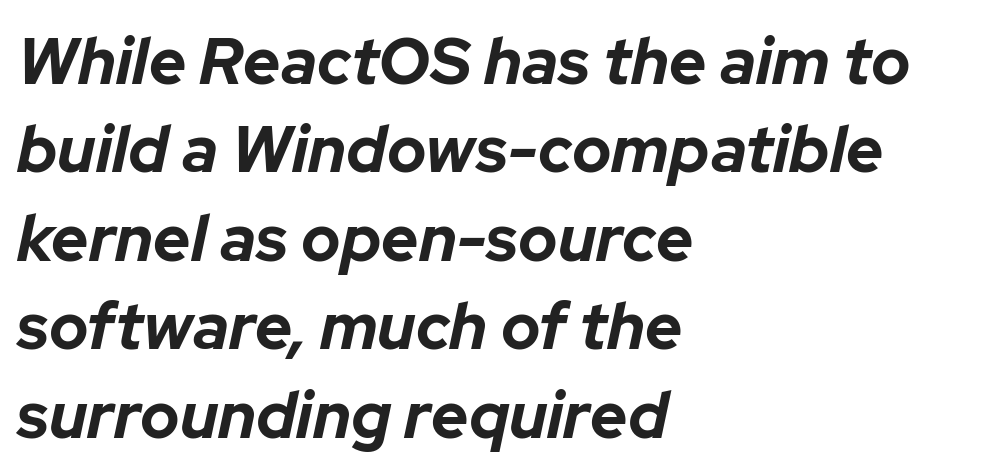
Q: Is the text bold? A: Yes.
Q: Is the text italic (slanted)? A: Yes, it leans right by about 12 degrees.
Q: Is the text underlined? A: No.
Q: How is the paragraph aligned? A: Left-aligned.
Q: Is the spacing between letters normal or unusually wide? A: Normal.
Q: Is the spacing between lines tight, normal or loose? A: Normal.
Q: Width (condensed, normal, or wide)? A: Normal.
Q: Stroke contrast? A: Low.
Q: x-height? A: Medium.
Q: Monospaced? A: No.
